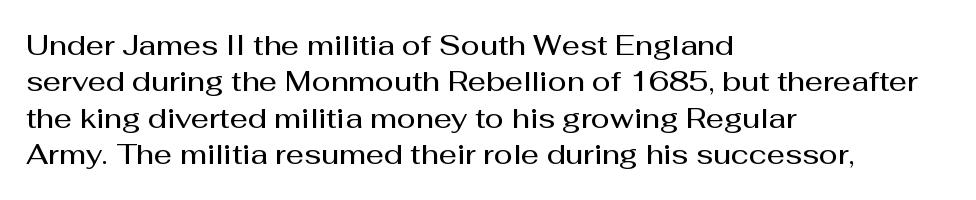
{"serif": "no", "italic": "no", "bold": "semi", "weight": "semibold", "width": "normal", "stroke_contrast": "medium", "x_height": "medium", "monospaced": "no", "underline": "no", "align": "left", "line_spacing": "normal", "line_spacing_ratio": 1.3, "letter_spacing": "normal", "letter_spacing_em": 0.0, "glyph_px": 28}
